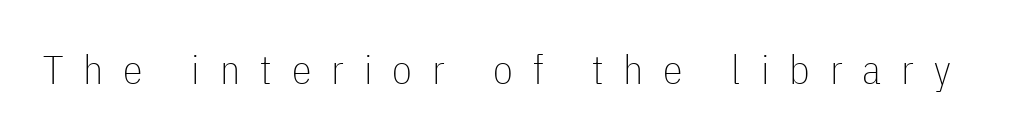
The passage shown is not bold in any degree. This sample uses expanded letter spacing, leaving extra air between glyphs. This sample uses a sans-serif face. The lettering holds an erect, upright posture throughout.
